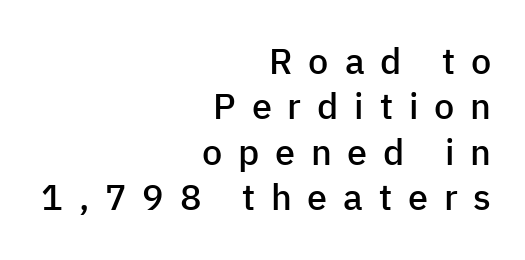
The image shows 36 px semibold sans-serif type, upright; set right-aligned, normal line spacing (1.26x), unusually wide letter spacing (+0.44 em), not underlined; low stroke contrast and a medium x-height.
